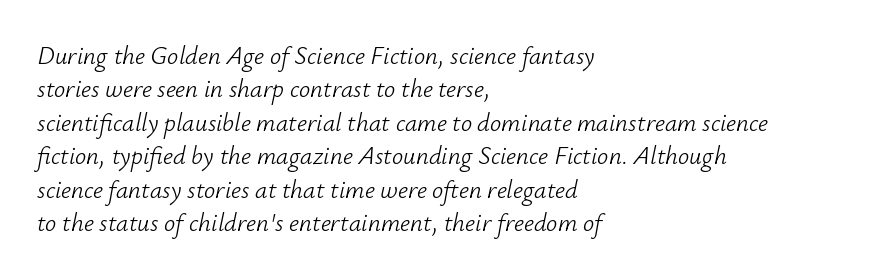
{"italic": "yes", "lean": "right", "slant_degrees": 12, "bold": "no", "underline": "no", "align": "left", "line_spacing": "normal", "line_spacing_ratio": 1.34, "letter_spacing": "normal", "letter_spacing_em": 0.0, "glyph_px": 25}
